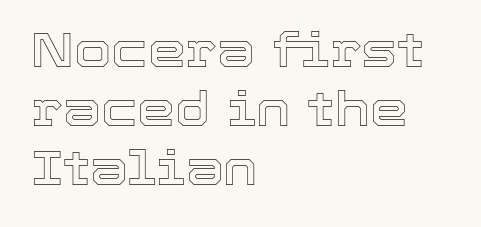
Q: Is the text italic (slanted)? A: No, it is upright.
Q: Is the text underlined? A: No.
Q: How is the paragraph aligned? A: Left-aligned.
Q: Is the spacing between letters normal or unusually wide? A: Normal.
Q: Width (condensed, normal, or wide)? A: Normal.
Q: x-height? A: Medium.
Q: Monospaced? A: No.
